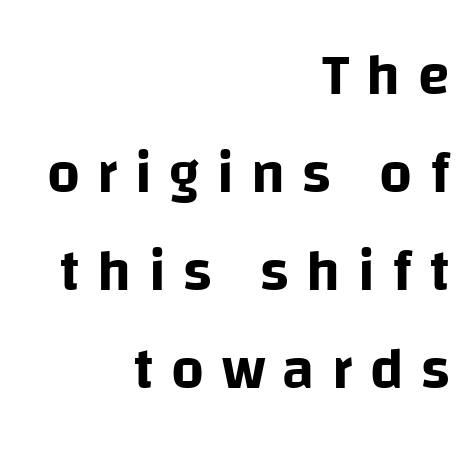
{"serif": "no", "italic": "no", "width": "normal", "stroke_contrast": "low", "x_height": "large", "monospaced": "no", "underline": "no", "align": "right", "line_spacing": "normal", "line_spacing_ratio": 1.69, "letter_spacing": "wide", "letter_spacing_em": 0.3, "glyph_px": 58}
